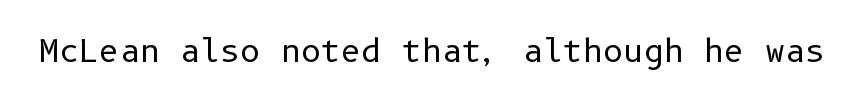
This sample uses an upright cut, with every glyph sitting square on the baseline. Note: no serifs on the glyphs. The letterforms sit at book weight or below. The specimen omits any rule beneath the text block's lines. Tracking value appears to be zero — textbook default spacing.
